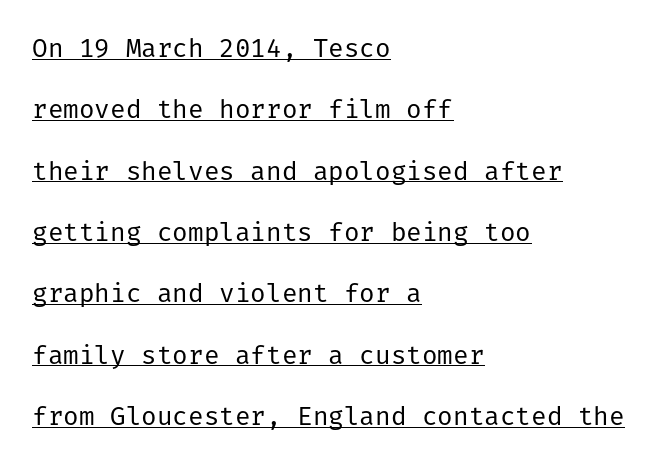
Q: Is the text bold? A: No.
Q: Is the text italic (slanted)? A: No, it is upright.
Q: Is the text underlined? A: Yes.
Q: How is the paragraph aligned? A: Left-aligned.
Q: Is the spacing between letters normal or unusually wide? A: Normal.
Q: Is the spacing between lines tight, normal or loose? A: Loose.
